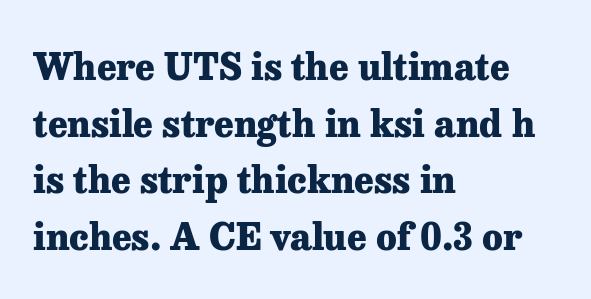
The image shows 37 px heavy serif type, upright; set left-aligned, normal line spacing (1.53x), normal letter spacing, not underlined; low stroke contrast and a medium x-height.
